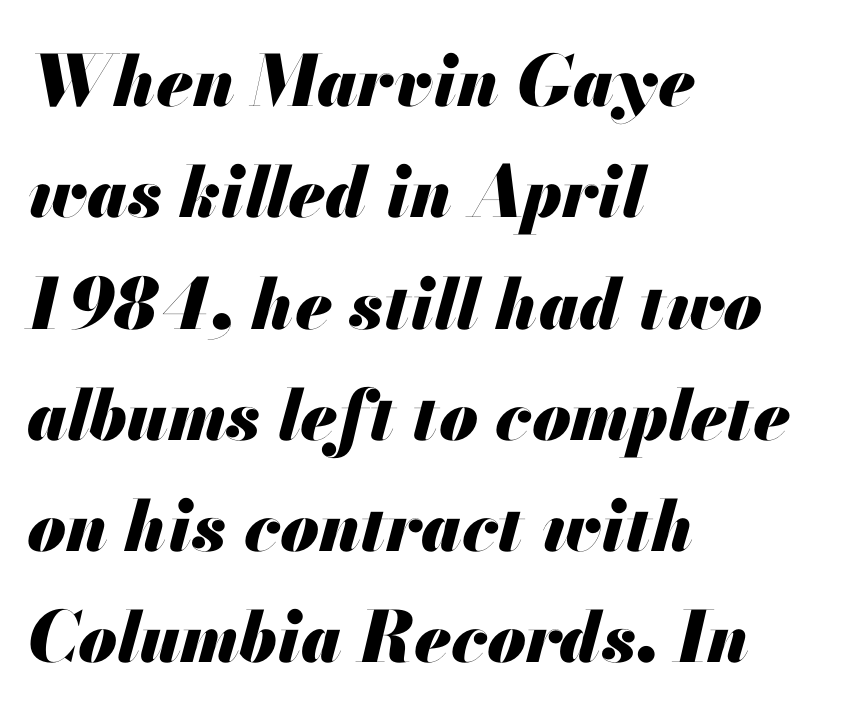
The image shows 70 px heavy type, italic (leaning right); set left-aligned, normal line spacing (1.59x), normal letter spacing, not underlined; medium stroke contrast and a small x-height.
